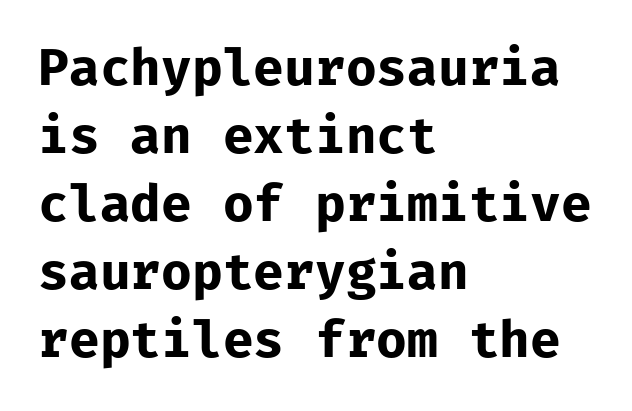
Descenders are the only things crossing below the line. Short note: letters normally spaced. Every row of glyphs begins at an identical x-position on the left. Each glyph is drawn with heavy, bold strokes. This block has exactly the height ordinary leading produces.
